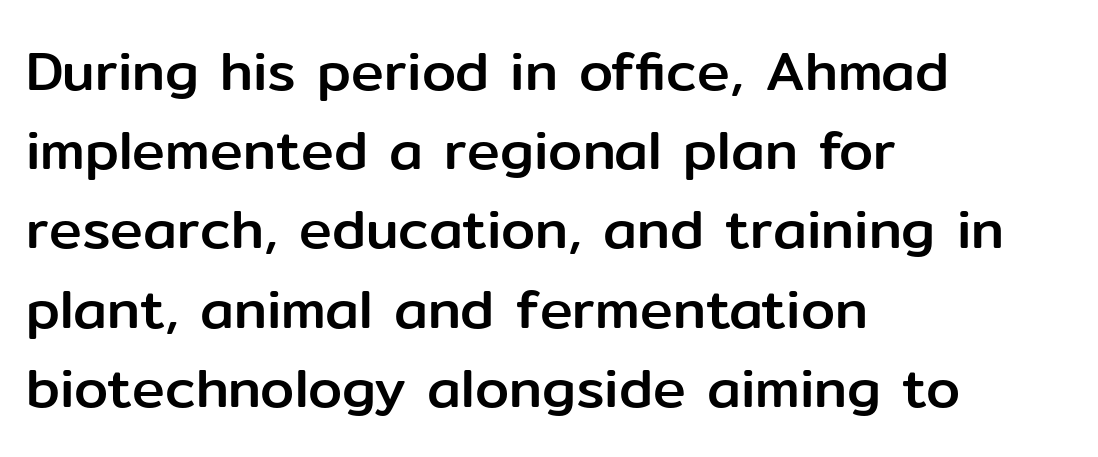
You could not count columns in this text — the font is proportionally spaced. A roman cut, with each character standing at attention. To sum up the face: it is a sans, with no serifs. The strip under each line holds only bare page. Students, observe: this is what conventionally led text looks like.
